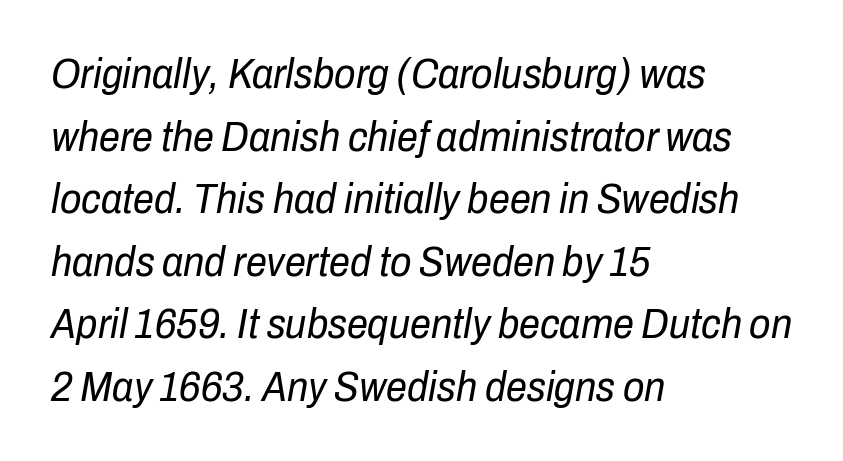
Nothing unusual about the tracking: characters are spaced as the font intends. Is this a heavy cut? Hardly; it is regular or lighter. Only glyphs here, with clear space below each row. Each letter keeps its own natural width here, so spacing adapts to shape.
